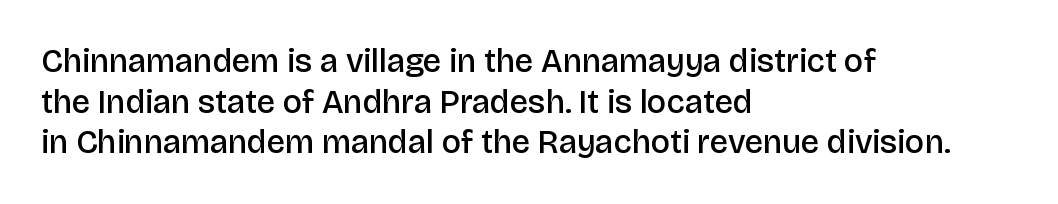
A clean baseline with only descenders dipping below it. This sample uses a sans-serif face. Nope, not italic — everything's standing straight. These words are printed semibold, heavier than regular yet not bold. Leftover space on each line is placed entirely after the last word. Note the varied advance widths — an 'i' is clearly narrower than an 'm'.
